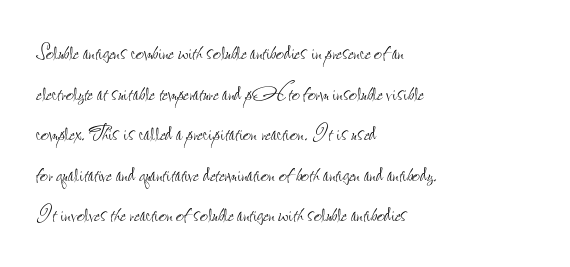
The image shows 28 px thin, condensed type; set left-aligned, normal line spacing (1.45x), normal letter spacing, not underlined; low stroke contrast and a small x-height.
